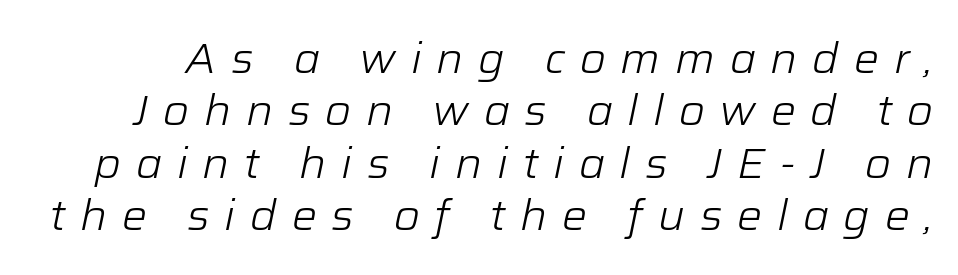
The typography opts for an oblique posture over an upright one. The rendering uses natural spacing where letterforms have individual widths. The space directly below the letters is spotless. Regarding leading, the lines here are spaced in the standard way.
